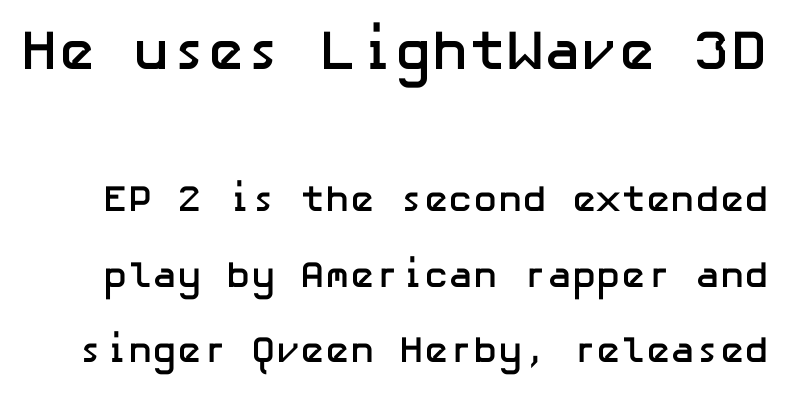
Type size steps down from the first block to the second. Only glyphs here, with clear space below each row. What kind of face is this? One without serifs — a sans. Interline gaps are noticeably wide in this sample. How are the letters spaced? Ordinarily, with no added tracking. Italic? Not at all — the glyphs are vertical.
